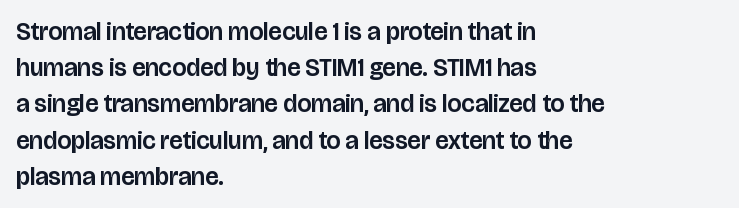
Q: Is the text italic (slanted)? A: No, it is upright.
Q: Is the text underlined? A: No.
Q: How is the paragraph aligned? A: Left-aligned.
Q: Is the spacing between letters normal or unusually wide? A: Normal.
Q: Is the spacing between lines tight, normal or loose? A: Normal.
